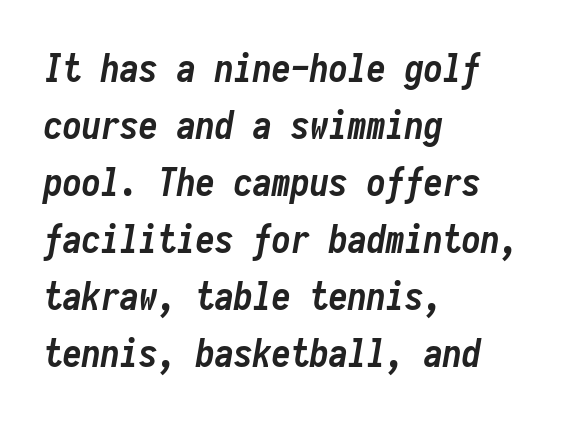
{"italic": "yes", "lean": "right", "slant_degrees": 10, "bold": "yes", "weight": "semibold", "width": "condensed", "stroke_contrast": "low", "x_height": "medium", "monospaced": "yes", "underline": "no", "align": "left", "line_spacing": "normal", "line_spacing_ratio": 1.5, "letter_spacing": "normal", "letter_spacing_em": 0.0, "glyph_px": 38}
